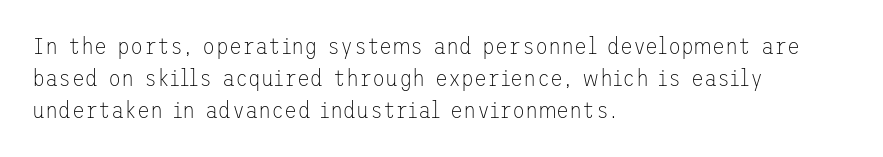
Q: Is the text bold? A: No.
Q: Is the text italic (slanted)? A: No, it is upright.
Q: Is the text underlined? A: No.
Q: How is the paragraph aligned? A: Left-aligned.
Q: Is the spacing between letters normal or unusually wide? A: Normal.
Q: Is the spacing between lines tight, normal or loose? A: Normal.
